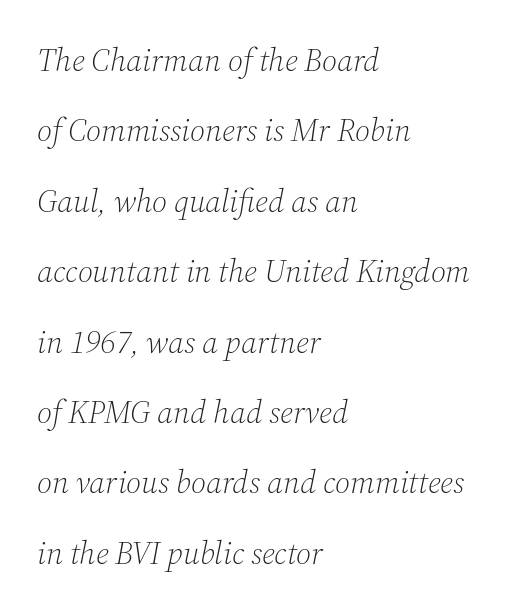
Q: Is the text bold? A: No.
Q: Is the text italic (slanted)? A: Yes, it leans right by about 12 degrees.
Q: Is the typeface a serif or a sans-serif typeface? A: Serif.
Q: Is the text underlined? A: No.
Q: How is the paragraph aligned? A: Left-aligned.
Q: Is the spacing between letters normal or unusually wide? A: Normal.
Q: Is the spacing between lines tight, normal or loose? A: Loose.
Q: Width (condensed, normal, or wide)? A: Normal.
Q: Stroke contrast? A: Medium.
Q: x-height? A: Medium.
Q: Monospaced? A: No.
